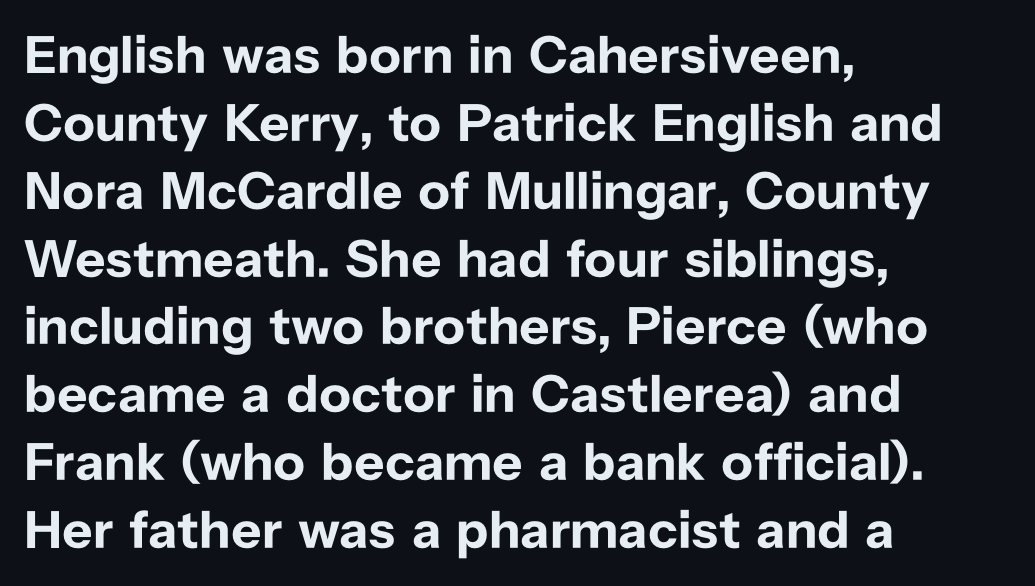
The image shows 53 px bold sans-serif type, upright; set left-aligned, normal line spacing (1.28x), normal letter spacing, not underlined; low stroke contrast and a medium x-height.
